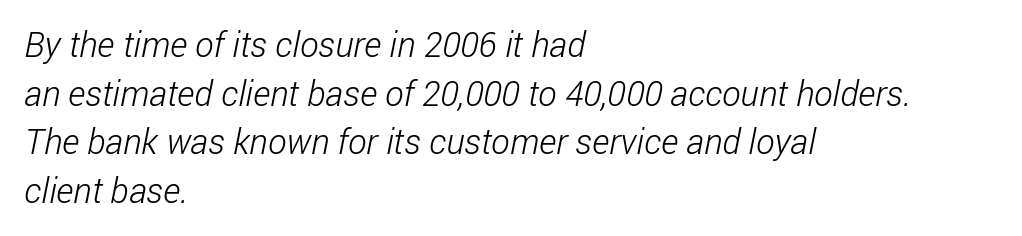
Q: Is the text bold? A: No.
Q: Is the typeface a serif or a sans-serif typeface? A: Sans-serif.
Q: Is the text underlined? A: No.
Q: How is the paragraph aligned? A: Left-aligned.
Q: Is the spacing between letters normal or unusually wide? A: Normal.
Q: Is the spacing between lines tight, normal or loose? A: Normal.
Q: Width (condensed, normal, or wide)? A: Condensed.
Q: Stroke contrast? A: Low.
Q: x-height? A: Medium.
Q: Monospaced? A: No.
